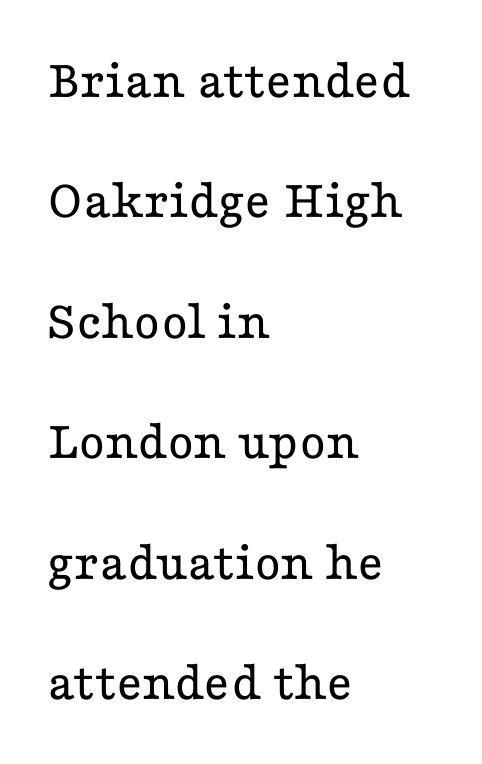
{"serif": "yes", "italic": "no", "bold": "no", "weight": "regular", "width": "wide", "stroke_contrast": "low", "x_height": "medium", "monospaced": "no", "underline": "no", "align": "left", "line_spacing": "loose", "line_spacing_ratio": 2.15, "letter_spacing": "normal", "letter_spacing_em": 0.0, "glyph_px": 56}
